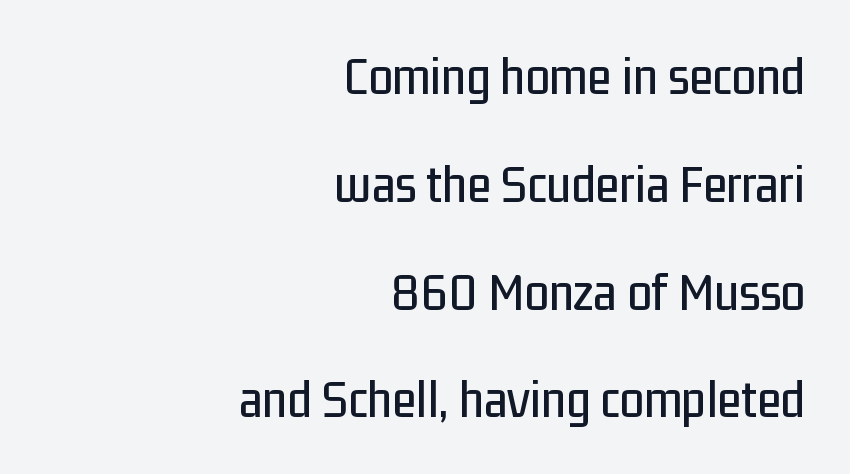
Here the designer chose a conventional face with non-uniform glyph widths. Words float on clear page, feet unadorned. The line-height multiplier appears high, well above default. The ragged edge is on the left, which tells us the setting is flush right. Examine the stroke ends and you'll find no serifs. The typography opts for an upright posture over an oblique one.
